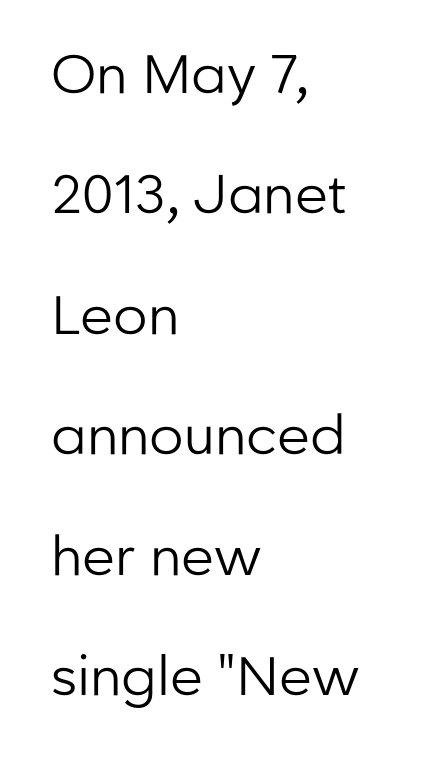
Q: Is the text bold? A: No.
Q: Is the text italic (slanted)? A: No, it is upright.
Q: Is the typeface a serif or a sans-serif typeface? A: Sans-serif.
Q: Is the text underlined? A: No.
Q: How is the paragraph aligned? A: Left-aligned.
Q: Is the spacing between letters normal or unusually wide? A: Normal.
Q: Is the spacing between lines tight, normal or loose? A: Loose.
Q: Width (condensed, normal, or wide)? A: Normal.
Q: Stroke contrast? A: Low.
Q: x-height? A: Medium.
Q: Monospaced? A: No.
